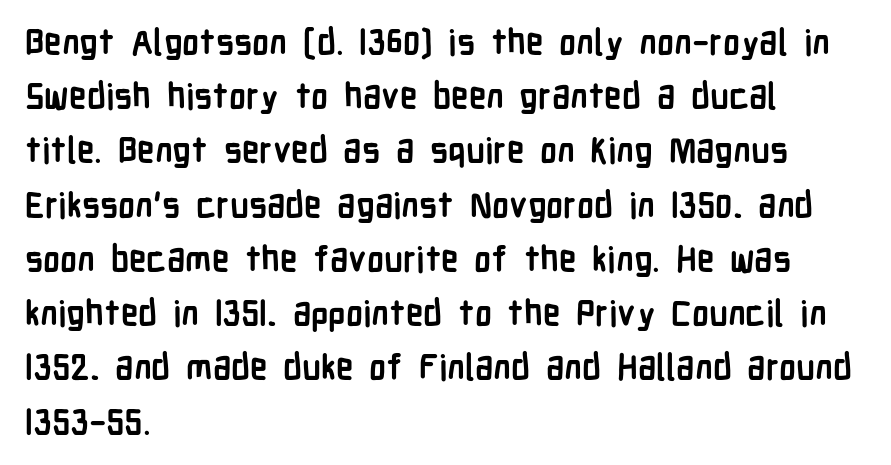
The image shows 35 px semibold, condensed sans-serif type, upright; set left-aligned, normal line spacing (1.55x), normal letter spacing, not underlined; low stroke contrast and a medium x-height.
